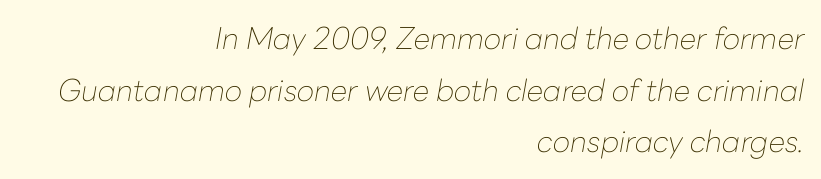
{"italic": "yes", "lean": "right", "slant_degrees": 10, "bold": "no", "weight": "thin", "width": "normal", "stroke_contrast": "low", "x_height": "medium", "monospaced": "no", "underline": "no", "align": "right", "line_spacing_ratio": 1.72, "letter_spacing": "normal", "letter_spacing_em": 0.0, "glyph_px": 30}
